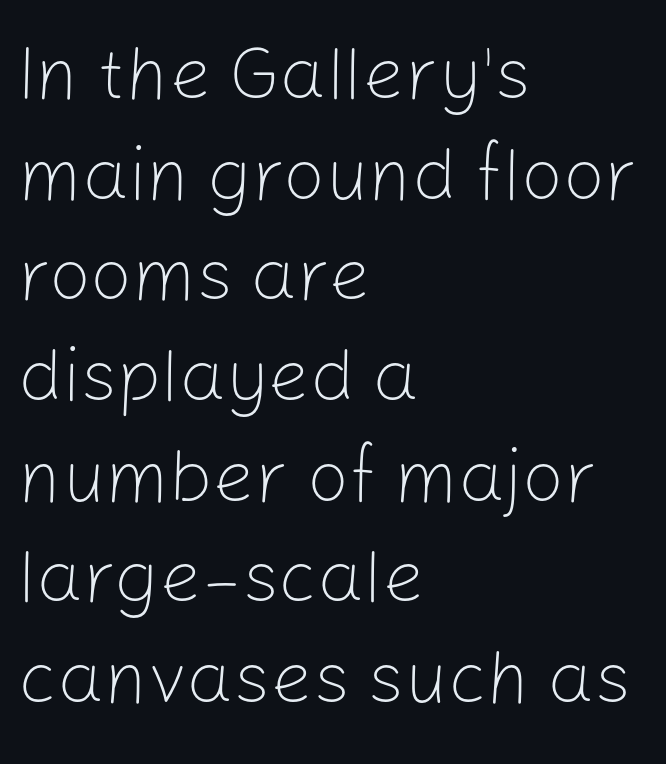
{"serif": "no", "italic": "no", "bold": "no", "weight": "light", "width": "normal", "stroke_contrast": "low", "x_height": "medium", "monospaced": "no", "underline": "no", "align": "left", "line_spacing": "normal", "line_spacing_ratio": 1.36, "letter_spacing": "normal", "letter_spacing_em": 0.0, "glyph_px": 74}
